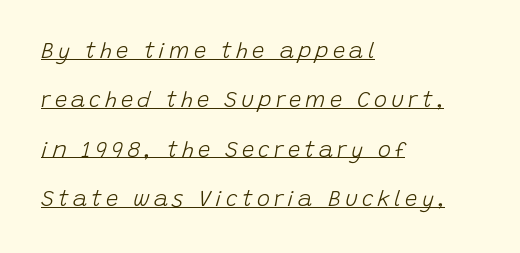
Line beginnings align vertically; line endings do not. Every character sits at an angle, as italics do. Underlining? Definitely there. How would I describe the line gaps? Wide and relaxed. The passage shown is not bold in any degree.
